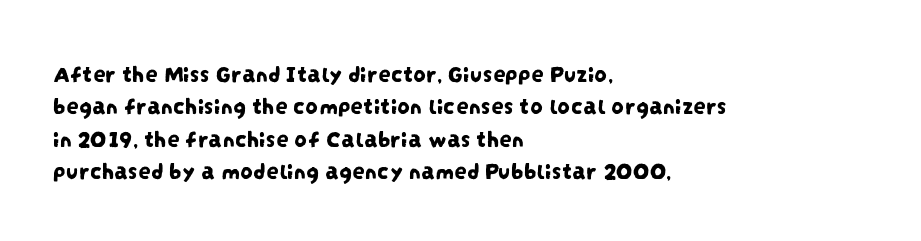
The passage shown is not underscored anywhere. The passage is arranged the way most books set body copy — flush left. Normally led — the rows are evenly, conventionally spaced. How are the letters spaced? Ordinarily, with no added tracking.
